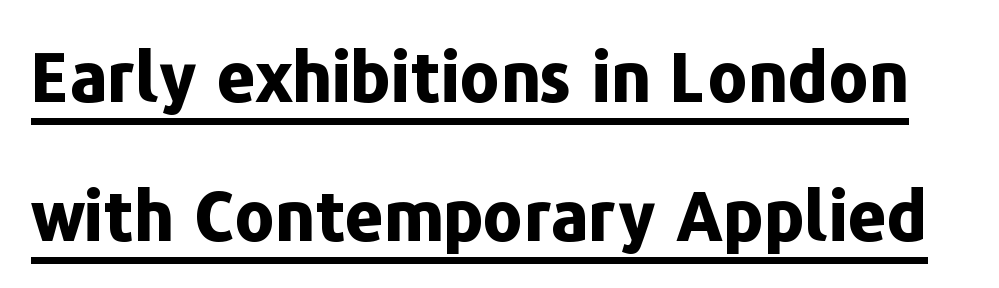
The glyphs have the mass of a bold cut. The tracking reads as untouched default to a designer's eye. This sample carries an underscore along the baseline area. In terms of letterform style, serifs are entirely absent.
